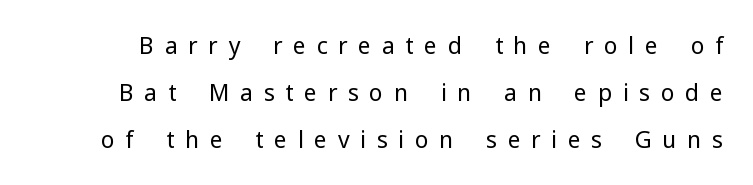
Line spacing here is loose. Posture: upright roman. Weight: not bold — regular or lighter. Quick note: underline off. Letter spacing: wide.
